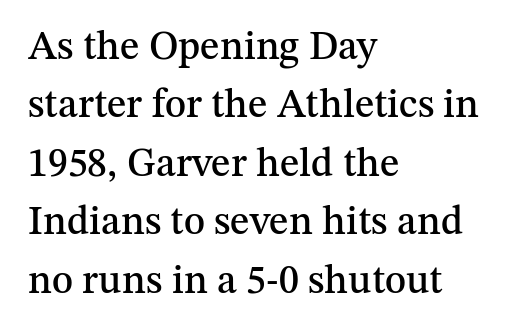
You could not count columns in this text — the font is proportionally spaced. Notice how descenders clear the ascenders below comfortably — that's standard leading. Which margin do the lines hug? The left one — the right edge is uneven. The type family on display is of the serif kind. Honestly, there is no underline to notice here at all.
